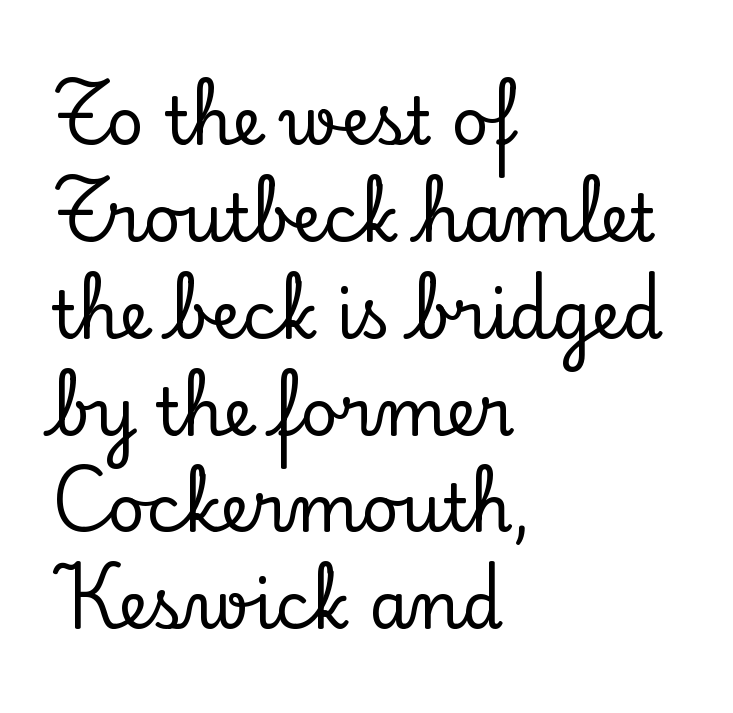
{"serif": "yes", "italic": "no", "width": "normal", "stroke_contrast": "low", "x_height": "small", "monospaced": "no", "underline": "no", "align": "left", "line_spacing": "normal", "line_spacing_ratio": 1.49, "letter_spacing": "normal", "letter_spacing_em": 0.0, "glyph_px": 65}
